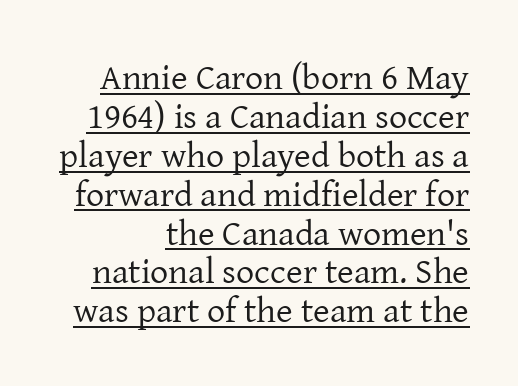
The image shows 36 px regular-weight serif type, upright; set tight line spacing (1.08x), normal letter spacing, underlined; low stroke contrast and a medium x-height.
